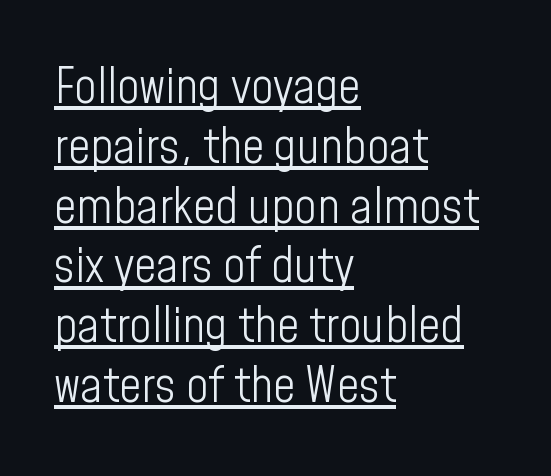
{"serif": "no", "italic": "no", "bold": "no", "weight": "light", "width": "condensed", "stroke_contrast": "low", "x_height": "medium", "monospaced": "no", "underline": "yes", "align": "left", "line_spacing_ratio": 1.22, "letter_spacing": "normal", "letter_spacing_em": 0.0, "glyph_px": 49}
